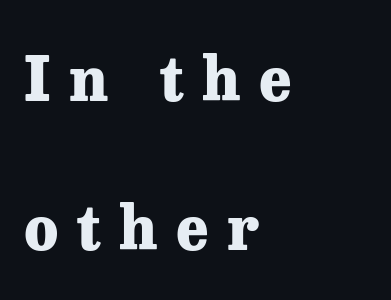
Q: Is the text bold? A: Yes.
Q: Is the text italic (slanted)? A: No, it is upright.
Q: Is the typeface a serif or a sans-serif typeface? A: Serif.
Q: Is the text underlined? A: No.
Q: How is the paragraph aligned? A: Left-aligned.
Q: Is the spacing between letters normal or unusually wide? A: Unusually wide.
Q: Is the spacing between lines tight, normal or loose? A: Loose.
Q: Width (condensed, normal, or wide)? A: Normal.
Q: Stroke contrast? A: Low.
Q: x-height? A: Medium.
Q: Monospaced? A: No.
